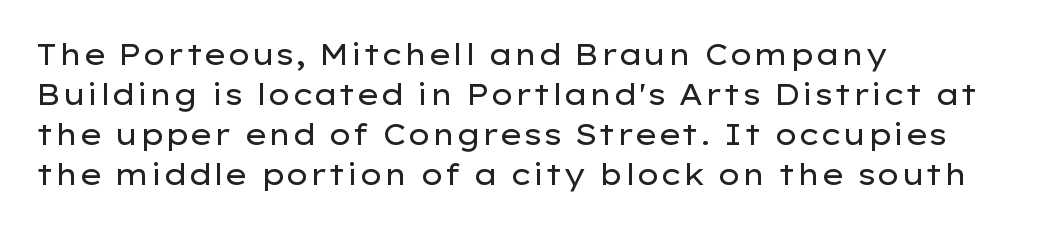
{"serif": "no", "italic": "no", "bold": "no", "weight": "regular", "width": "wide", "stroke_contrast": "low", "x_height": "medium", "monospaced": "no", "underline": "no", "align": "left", "line_spacing": "normal", "line_spacing_ratio": 1.38, "letter_spacing": "normal", "letter_spacing_em": 0.0, "glyph_px": 29}
